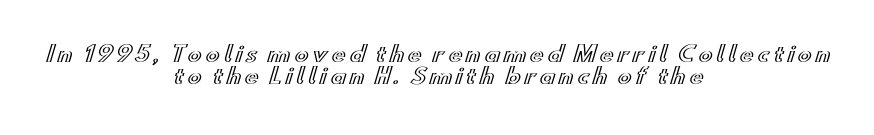
Q: Is the text italic (slanted)? A: Yes.
Q: Is the text underlined? A: No.
Q: How is the paragraph aligned? A: Centered.
Q: Is the spacing between lines tight, normal or loose? A: Tight.
